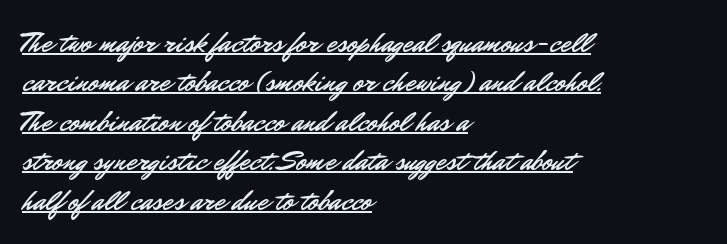
The image shows 29 px sans-serif type; set left-aligned, normal line spacing (1.36x), normal letter spacing, underlined; low stroke contrast and a small x-height.
